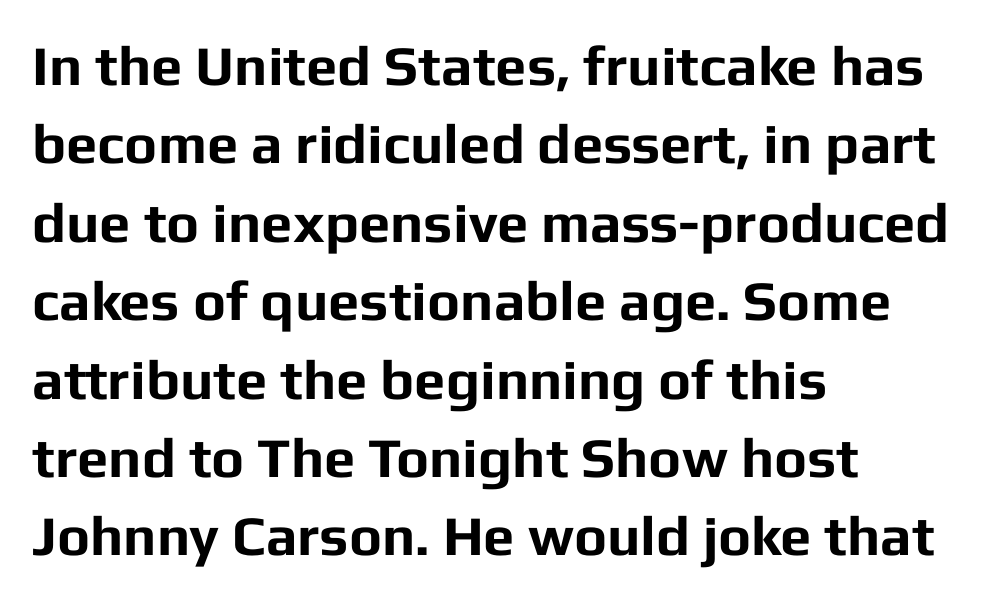
{"serif": "no", "italic": "no", "bold": "yes", "weight": "bold", "width": "normal", "stroke_contrast": "low", "x_height": "medium", "monospaced": "no", "underline": "no", "align": "left", "line_spacing": "normal", "line_spacing_ratio": 1.4, "letter_spacing": "normal", "letter_spacing_em": 0.0, "glyph_px": 56}
